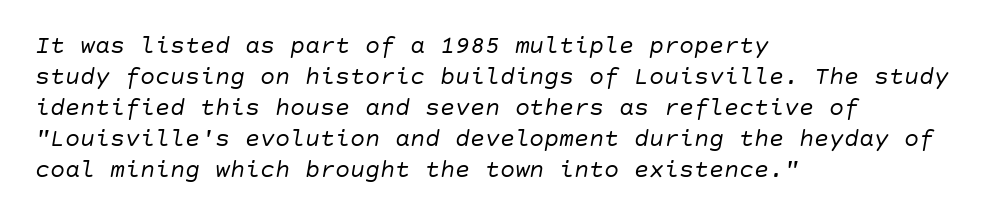
The image shows 25 px text type, italic (leaning right); set left-aligned, line spacing 1.24x, normal letter spacing, not underlined.
